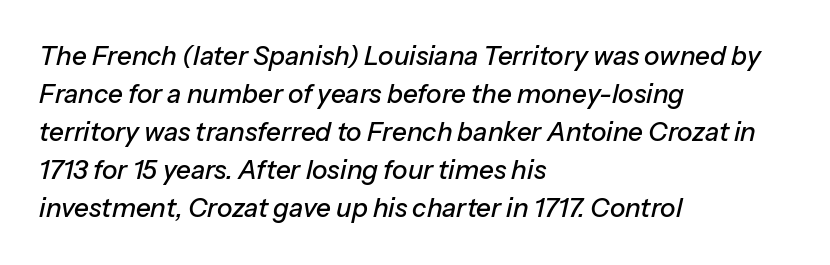
A typesetter would call this zero additional tracking. Each new line begins a customary step beneath the previous one. Rule under the text: the space is simply empty. The typesetter chose a ragged-right arrangement here. Tall strokes in this sample are angled rather than plumb.
